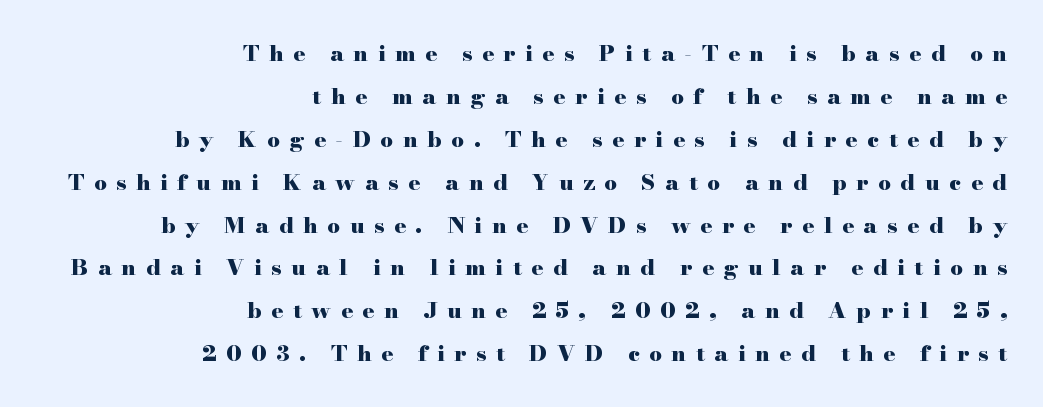
Q: Is the text bold? A: Yes.
Q: Is the text italic (slanted)? A: No, it is upright.
Q: Is the text underlined? A: No.
Q: How is the paragraph aligned? A: Right-aligned.
Q: Is the spacing between letters normal or unusually wide? A: Unusually wide.
Q: Is the spacing between lines tight, normal or loose? A: Loose.
